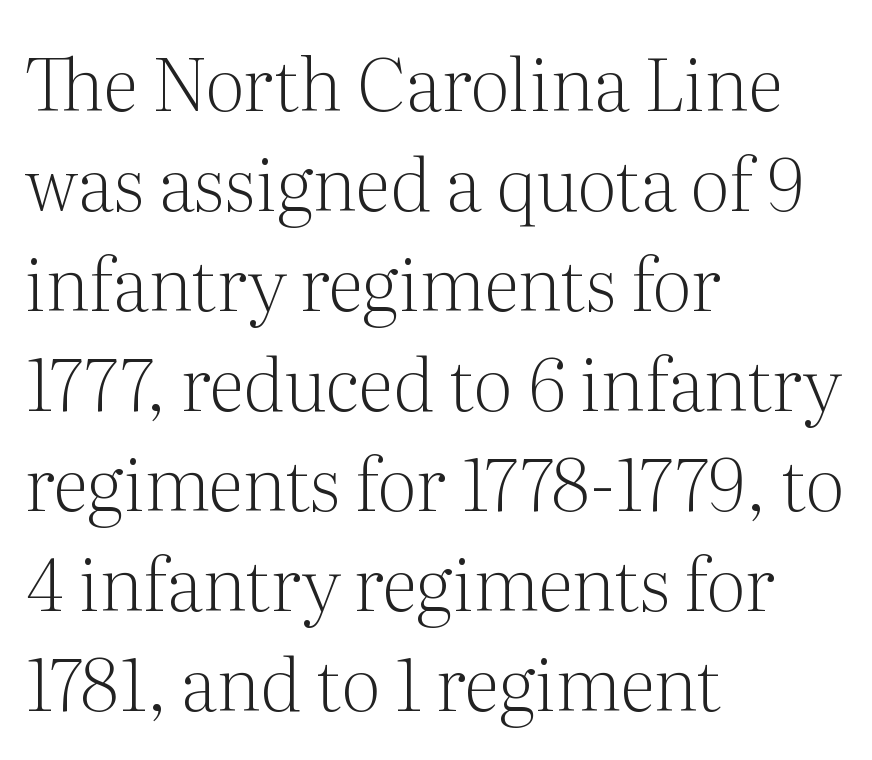
One-word summary of the alignment: left. The weight tops out at a normal text grade. You could not count columns in this text — the font is proportionally spaced. Small tapered or slab feet sit at the stroke ends, so this counts as serif. Notice how the stems are strictly vertical — no italics here. Students, note that the glyphs here touch the page at normal intervals.
